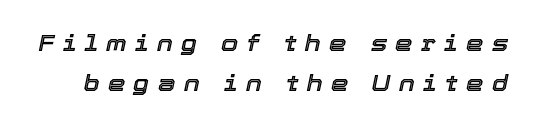
{"italic": "yes", "lean": "right", "slant_degrees": 12, "underline": "no", "line_spacing_ratio": 1.83, "letter_spacing": "wide", "letter_spacing_em": 0.38, "glyph_px": 22}
